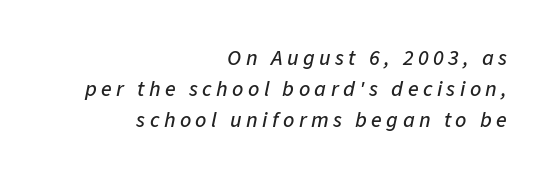
{"italic": "yes", "lean": "right", "slant_degrees": 11, "underline": "no", "align": "right", "line_spacing": "normal", "line_spacing_ratio": 1.4, "letter_spacing": "wide", "letter_spacing_em": 0.2, "glyph_px": 22}
